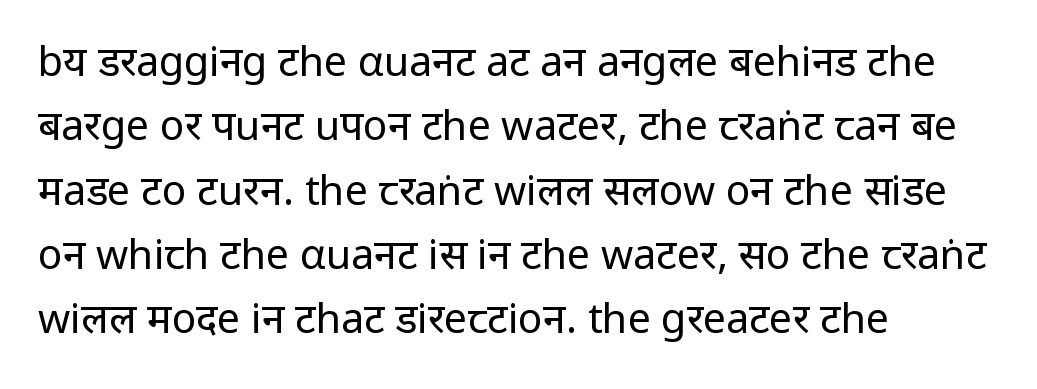
The image shows 41 px regular-weight, condensed sans-serif type, upright; set left-aligned, normal line spacing (1.57x), normal letter spacing, not underlined; low stroke contrast and a large x-height.
